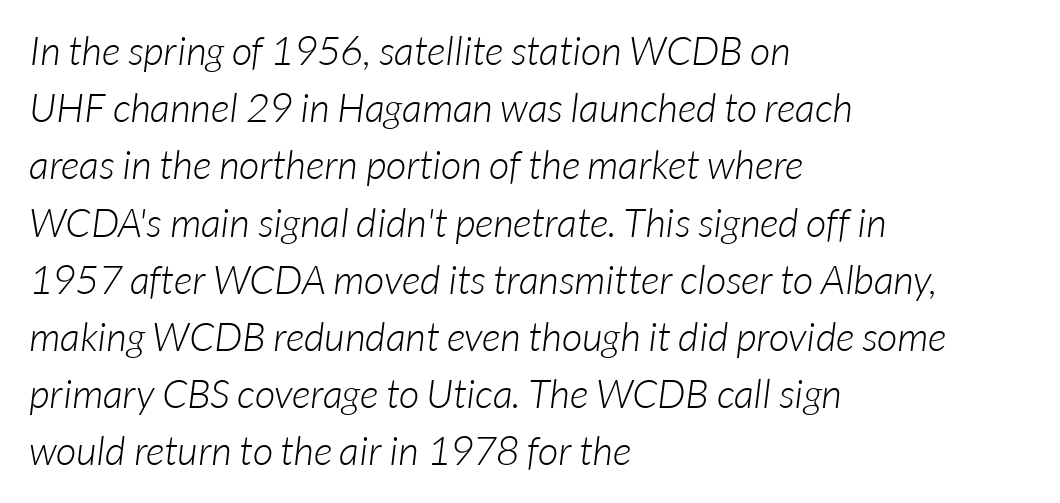
{"serif": "no", "bold": "no", "weight": "light", "width": "normal", "stroke_contrast": "low", "x_height": "medium", "monospaced": "no", "underline": "no", "align": "left", "line_spacing": "normal", "line_spacing_ratio": 1.43, "letter_spacing": "normal", "letter_spacing_em": 0.0, "glyph_px": 40}
